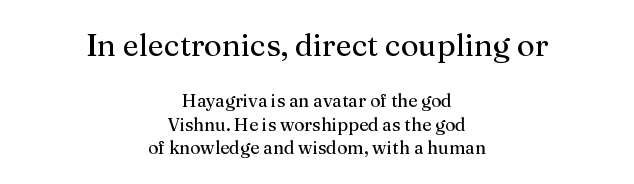
Stem width sits at or under what a default text font uses. The space directly below the letters is spotless. Vertical strokes here are truly vertical. Look at the tracking — it's just the regular setting, nothing added.
